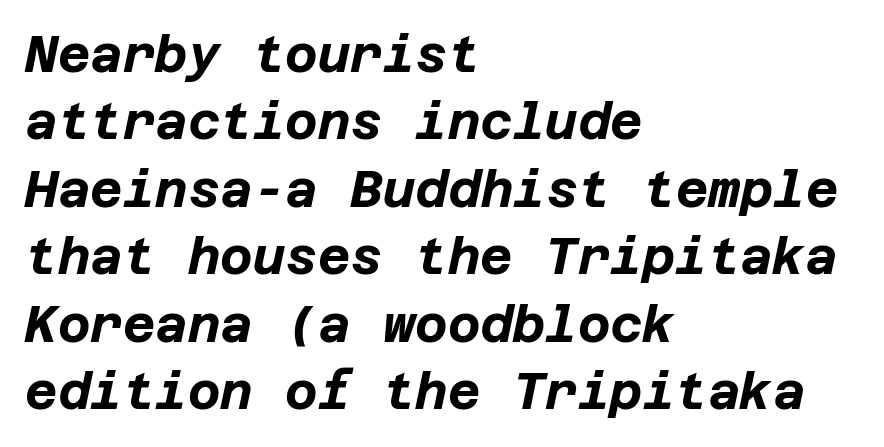
Look at the stroke-to-counter ratio: heavy, a bold. Letter spacing: default. The paragraph has a hard left edge and a soft right edge. Does the lettering tilt? It does — this is italic. Regular leading.
